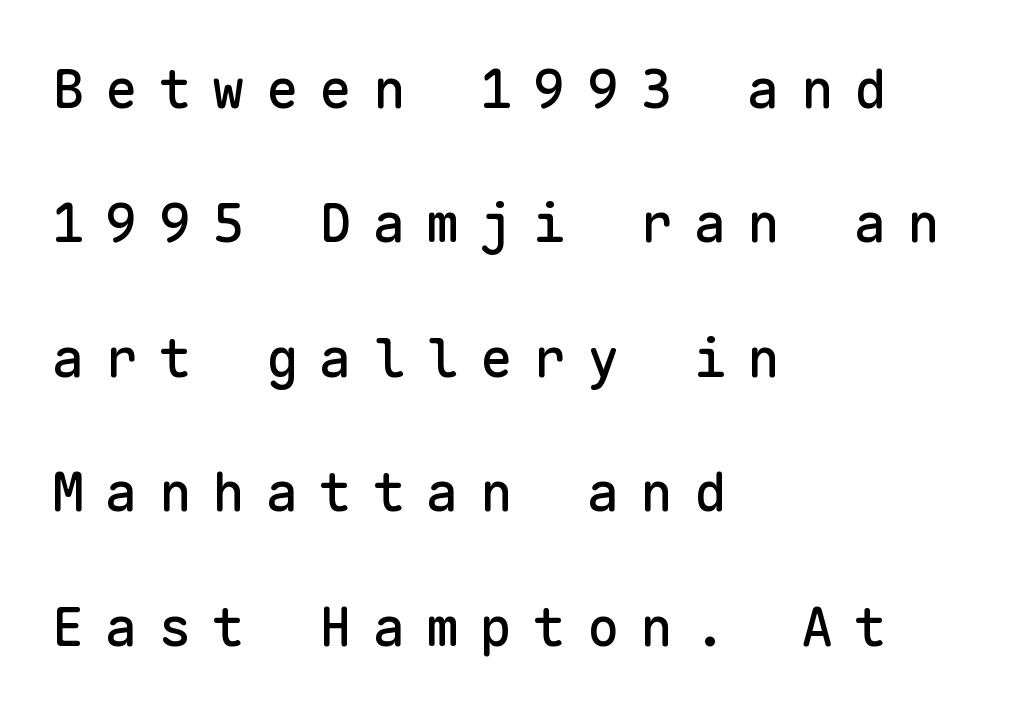
{"serif": "no", "italic": "no", "width": "normal", "stroke_contrast": "low", "x_height": "medium", "monospaced": "yes", "underline": "no", "align": "left", "line_spacing": "loose", "line_spacing_ratio": 2.49, "letter_spacing": "wide", "letter_spacing_em": 0.39, "glyph_px": 54}
